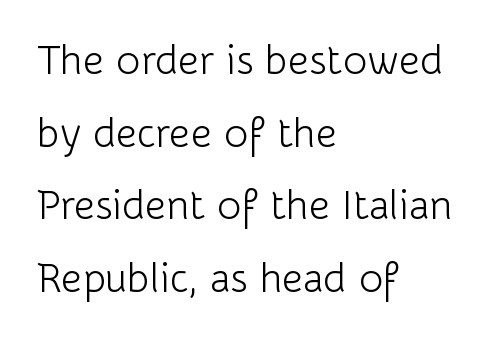
Q: Is the text bold? A: No.
Q: Is the text italic (slanted)? A: No, it is upright.
Q: Is the typeface a serif or a sans-serif typeface? A: Sans-serif.
Q: Is the text underlined? A: No.
Q: How is the paragraph aligned? A: Left-aligned.
Q: Is the spacing between letters normal or unusually wide? A: Normal.
Q: Width (condensed, normal, or wide)? A: Normal.
Q: Stroke contrast? A: Low.
Q: x-height? A: Medium.
Q: Monospaced? A: No.
